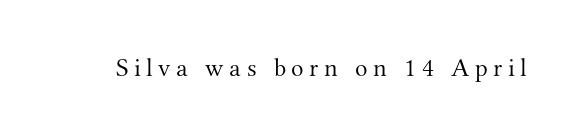
Any mark beneath the type? The region is blank. This rendering widens character spacing well past its baseline value. The typography opts for an upright posture over an oblique one. This is not heavy type; no bold has been used.
